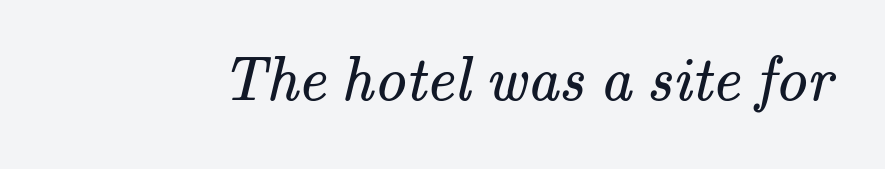
The image shows 62 px regular-weight serif type; set normal letter spacing, not underlined; medium stroke contrast and a small x-height.
